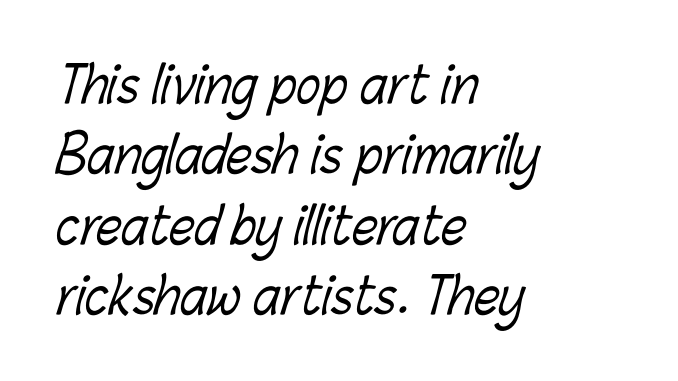
Q: Is the text bold? A: No.
Q: Is the text underlined? A: No.
Q: How is the paragraph aligned? A: Left-aligned.
Q: Is the spacing between letters normal or unusually wide? A: Normal.
Q: Is the spacing between lines tight, normal or loose? A: Normal.
Q: Width (condensed, normal, or wide)? A: Condensed.
Q: Stroke contrast? A: Low.
Q: x-height? A: Medium.
Q: Monospaced? A: No.
